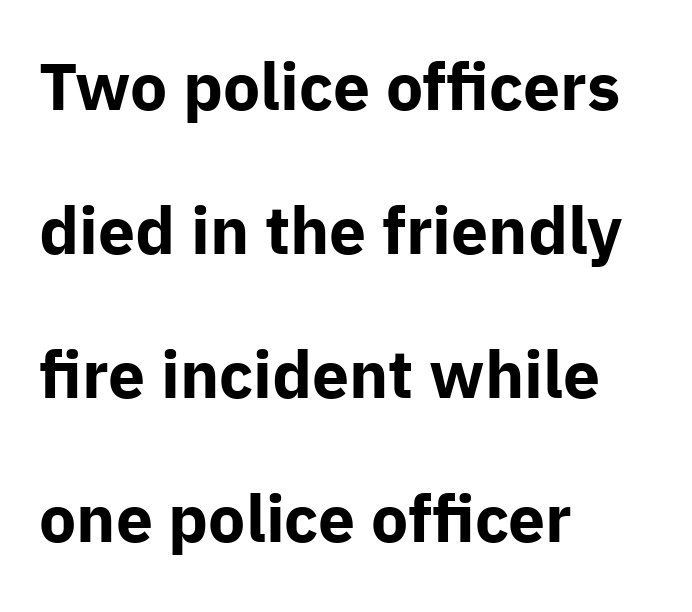
Q: Is the text bold? A: Yes.
Q: Is the text italic (slanted)? A: No, it is upright.
Q: Is the typeface a serif or a sans-serif typeface? A: Sans-serif.
Q: Is the text underlined? A: No.
Q: How is the paragraph aligned? A: Left-aligned.
Q: Is the spacing between letters normal or unusually wide? A: Normal.
Q: Is the spacing between lines tight, normal or loose? A: Loose.
Q: Width (condensed, normal, or wide)? A: Normal.
Q: Stroke contrast? A: Low.
Q: x-height? A: Medium.
Q: Monospaced? A: No.
